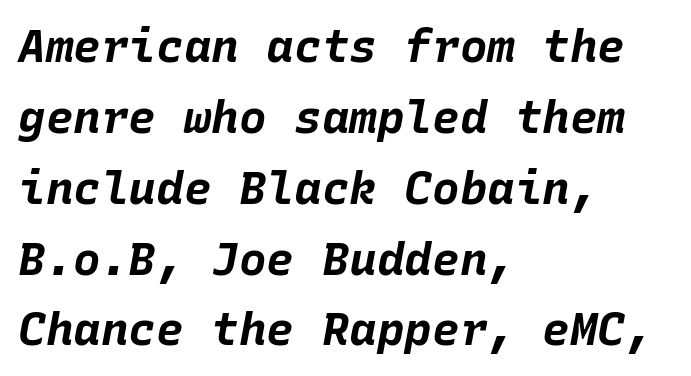
{"italic": "yes", "lean": "right", "slant_degrees": 10, "bold": "yes", "weight": "bold", "width": "normal", "stroke_contrast": "low", "x_height": "large", "monospaced": "yes", "underline": "no", "align": "left", "line_spacing": "normal", "line_spacing_ratio": 1.54, "letter_spacing": "normal", "letter_spacing_em": 0.0, "glyph_px": 46}
